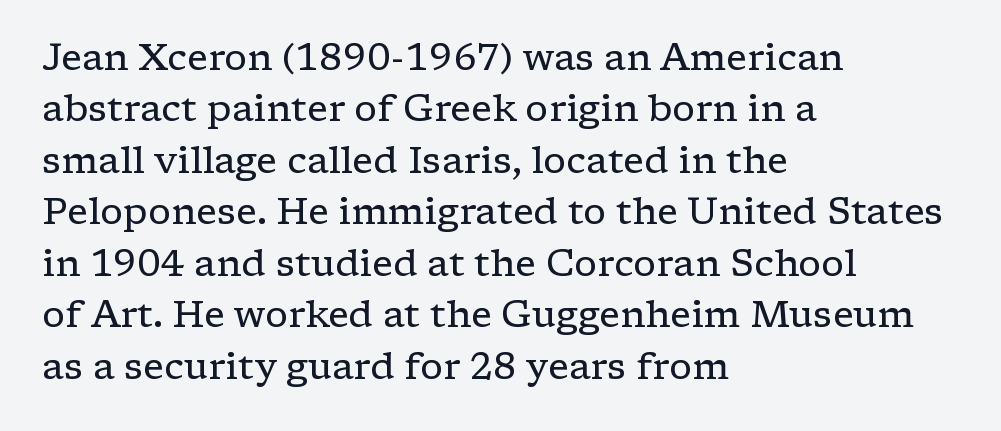
The image shows 37 px regular-weight, wide serif type, upright; set left-aligned, normal line spacing (1.39x), normal letter spacing, not underlined; low stroke contrast and a medium x-height.
